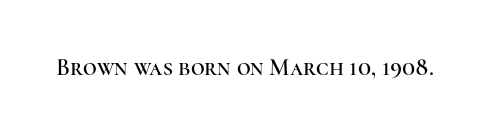
{"italic": "no", "underline": "no", "letter_spacing": "normal", "letter_spacing_em": 0.0, "glyph_px": 24}
